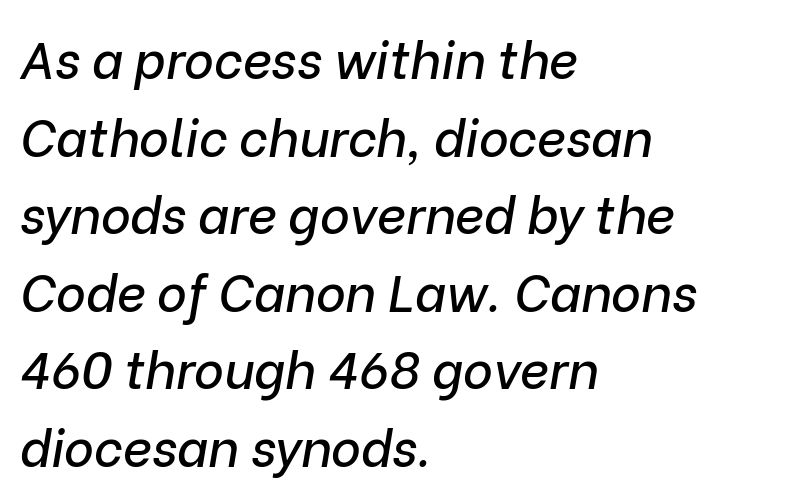
{"italic": "yes", "lean": "right", "slant_degrees": 9, "width": "normal", "stroke_contrast": "low", "x_height": "medium", "monospaced": "no", "underline": "no", "align": "left", "line_spacing": "normal", "line_spacing_ratio": 1.52, "letter_spacing": "normal", "letter_spacing_em": 0.0, "glyph_px": 51}
